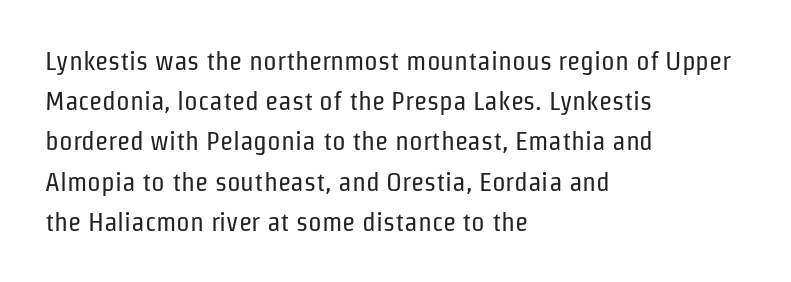
{"italic": "no", "bold": "no", "underline": "no", "align": "left", "line_spacing": "normal", "line_spacing_ratio": 1.49, "letter_spacing": "normal", "letter_spacing_em": 0.0, "glyph_px": 27}
